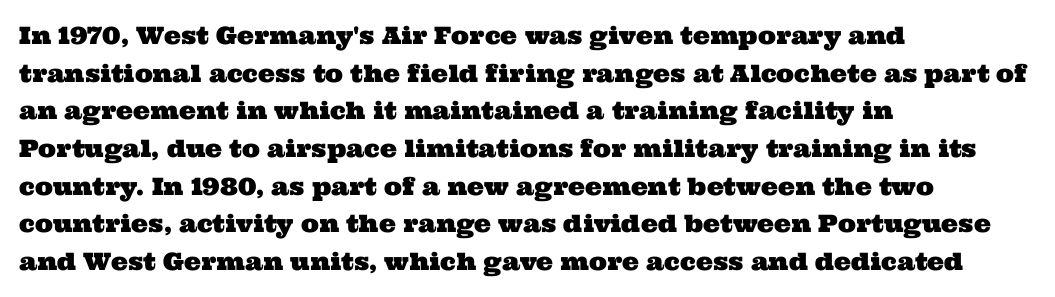
Q: Is the text underlined? A: No.
Q: How is the paragraph aligned? A: Left-aligned.
Q: Is the spacing between letters normal or unusually wide? A: Normal.
Q: Is the spacing between lines tight, normal or loose? A: Normal.
